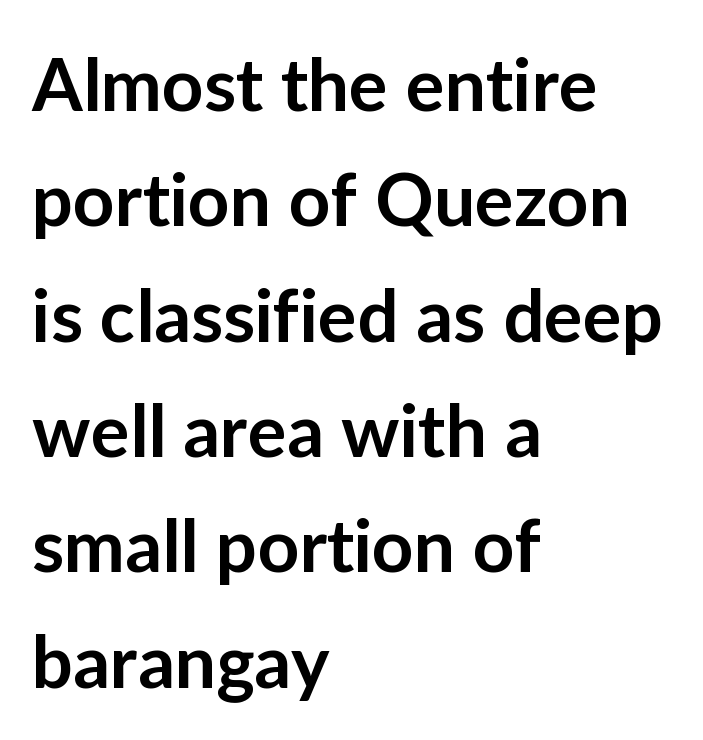
The image shows 73 px semibold sans-serif type, upright; set left-aligned, normal line spacing (1.58x), normal letter spacing, not underlined; low stroke contrast and a medium x-height.
